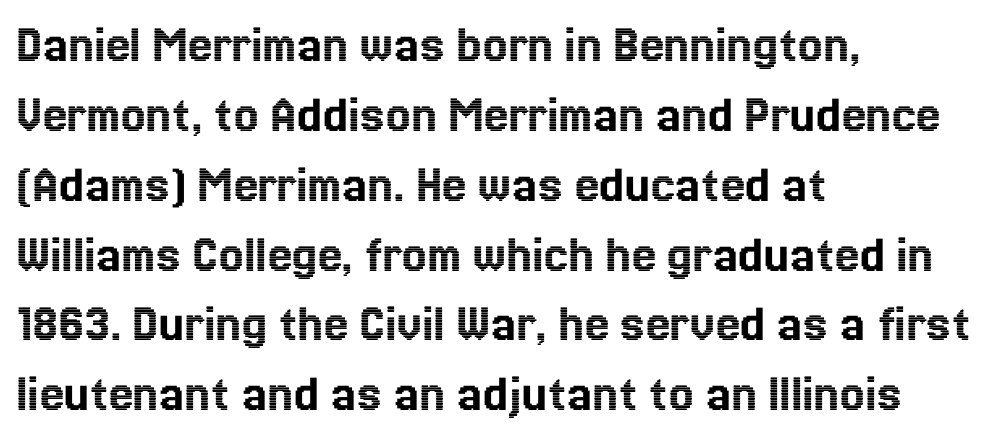
Q: Is the text italic (slanted)? A: No, it is upright.
Q: Is the text underlined? A: No.
Q: How is the paragraph aligned? A: Left-aligned.
Q: Is the spacing between letters normal or unusually wide? A: Normal.
Q: Is the spacing between lines tight, normal or loose? A: Normal.
Q: Width (condensed, normal, or wide)? A: Normal.
Q: x-height? A: Medium.
Q: Monospaced? A: No.
